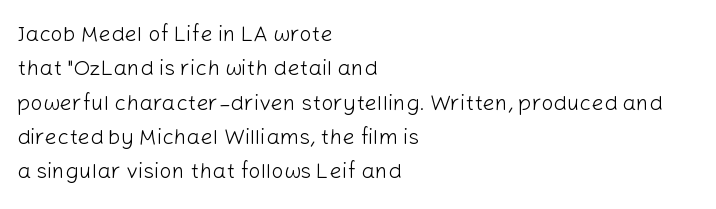
{"italic": "no", "bold": "no", "underline": "no", "align": "left", "line_spacing": "normal", "line_spacing_ratio": 1.56, "letter_spacing": "normal", "letter_spacing_em": 0.0, "glyph_px": 22}
